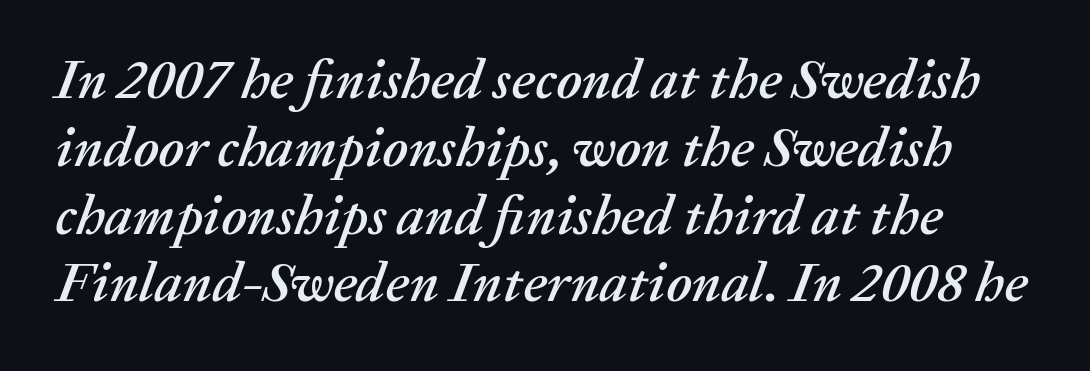
The image shows 56 px text type, italic (leaning right); set line spacing 1.21x, normal letter spacing, not underlined; medium stroke contrast and a medium x-height.
